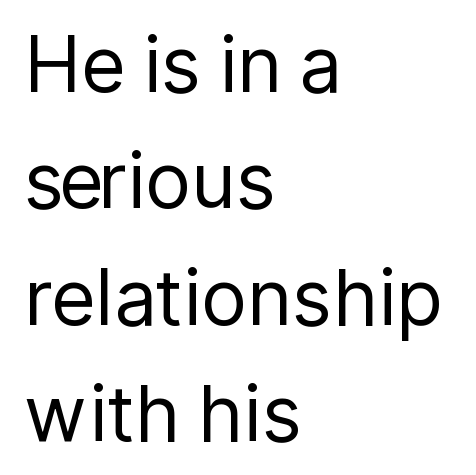
Q: Is the text bold? A: No.
Q: Is the text italic (slanted)? A: No, it is upright.
Q: Is the typeface a serif or a sans-serif typeface? A: Sans-serif.
Q: Is the text underlined? A: No.
Q: How is the paragraph aligned? A: Left-aligned.
Q: Is the spacing between letters normal or unusually wide? A: Normal.
Q: Is the spacing between lines tight, normal or loose? A: Normal.
Q: Width (condensed, normal, or wide)? A: Normal.
Q: Stroke contrast? A: Low.
Q: x-height? A: Medium.
Q: Monospaced? A: No.
